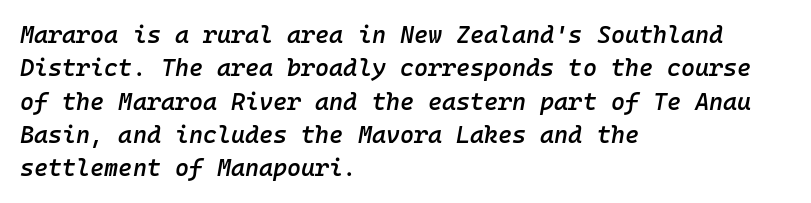
There's an unmistakable incline to the writing here. Nothing unusual about the tracking: characters are spaced as the font intends. Does the leading feel generous? No, just average. All the whitespace from short lines collects on the right. Each row of text sits above clean, open space.
